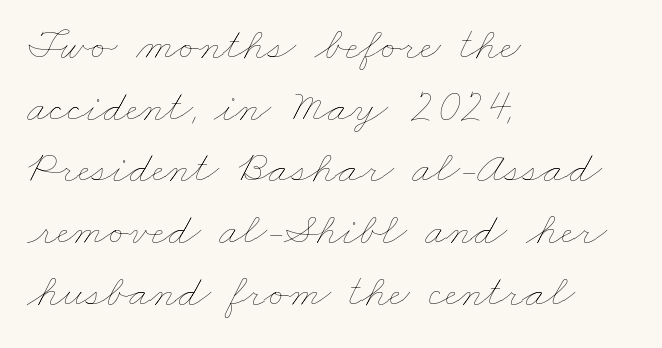
{"bold": "no", "weight": "thin", "width": "wide", "stroke_contrast": "low", "x_height": "small", "monospaced": "no", "underline": "no", "align": "left", "line_spacing": "normal", "line_spacing_ratio": 1.34, "letter_spacing": "normal", "letter_spacing_em": 0.0, "glyph_px": 46}
